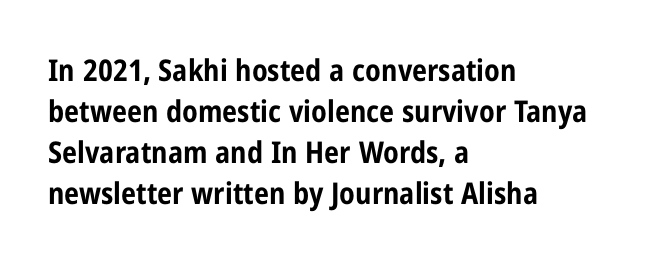
Q: Is the text bold? A: Yes.
Q: Is the text italic (slanted)? A: No, it is upright.
Q: Is the typeface a serif or a sans-serif typeface? A: Sans-serif.
Q: Is the text underlined? A: No.
Q: How is the paragraph aligned? A: Left-aligned.
Q: Is the spacing between letters normal or unusually wide? A: Normal.
Q: Is the spacing between lines tight, normal or loose? A: Normal.
Q: Width (condensed, normal, or wide)? A: Condensed.
Q: Stroke contrast? A: Low.
Q: x-height? A: Medium.
Q: Monospaced? A: No.
